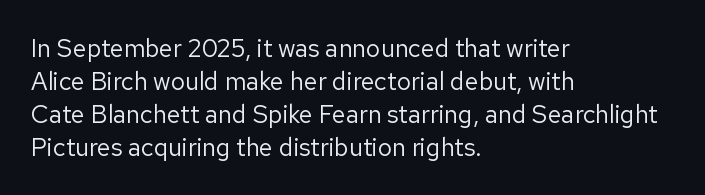
Q: Is the text bold? A: No.
Q: Is the text italic (slanted)? A: No, it is upright.
Q: Is the text underlined? A: No.
Q: How is the paragraph aligned? A: Left-aligned.
Q: Is the spacing between letters normal or unusually wide? A: Normal.
Q: Is the spacing between lines tight, normal or loose? A: Normal.
